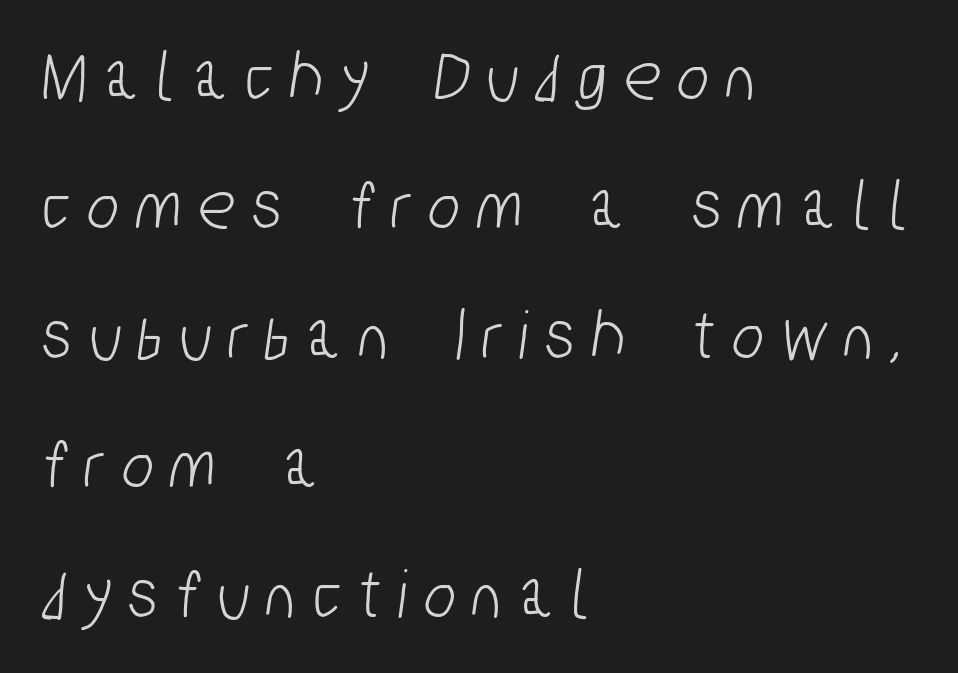
The image shows 74 px condensed sans-serif type; set left-aligned, line spacing 1.75x, unusually wide letter spacing (+0.25 em), not underlined; low stroke contrast and a medium x-height.
